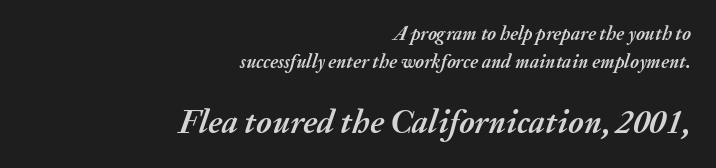
Anything drawn beneath the words? Only blank space. The glyphs have the mass of a bold cut. These lines keep a tight, regular rhythm from letter to letter. The rendering enlarges the type as you move from the upper chunk to the lower.
